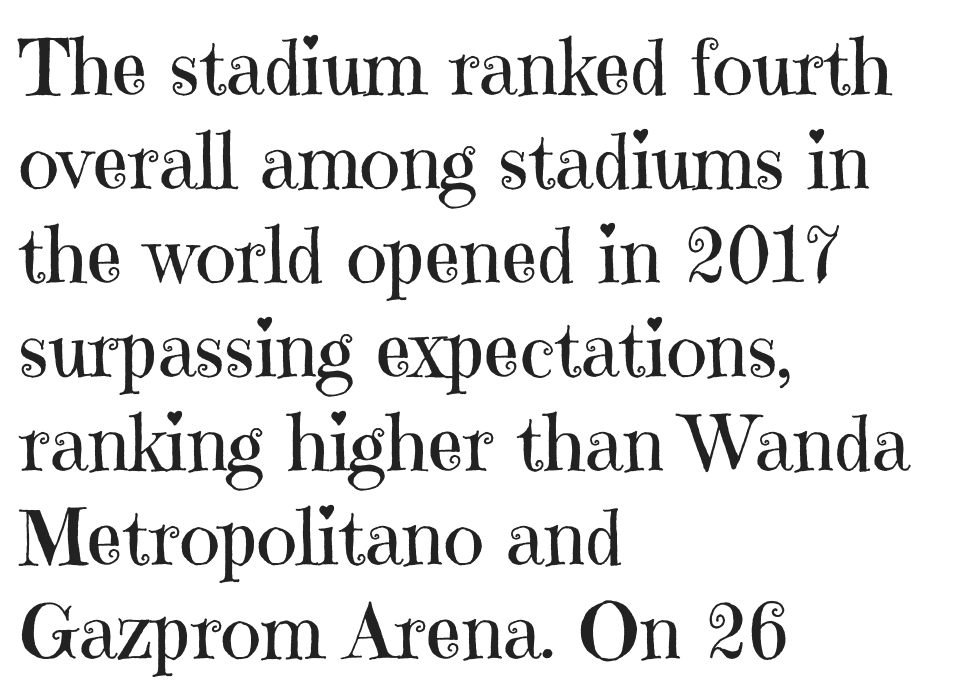
Yep, those are serifs on the letters. Vertical stems look standard width or narrower in stroke. Typeset ragged right — the left edge is the straight one. The tracking reads as untouched default to a designer's eye. Descenders are the only things crossing below the line.
